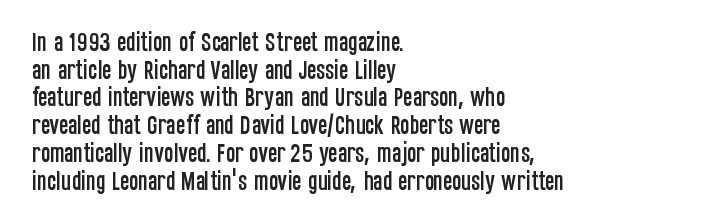
Regarding leading, the lines here are spaced in the standard way. The space beneath each line is pristine and unruled. Tracking value appears to be zero — textbook default spacing. The setting favours the left margin, as ordinary paragraphs usually do.
